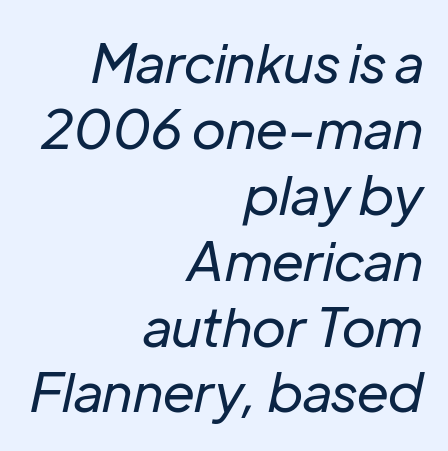
The image shows 54 px regular-weight type, italic (leaning right); set right-aligned, line spacing 1.22x, normal letter spacing, not underlined; low stroke contrast and a medium x-height.
